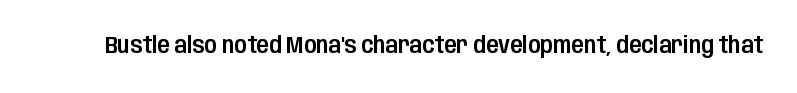
Each word holds together tightly as a unit, with standard inter-letter gaps. Posture: upright roman. The specimen omits any rule beneath the text block's lines.
